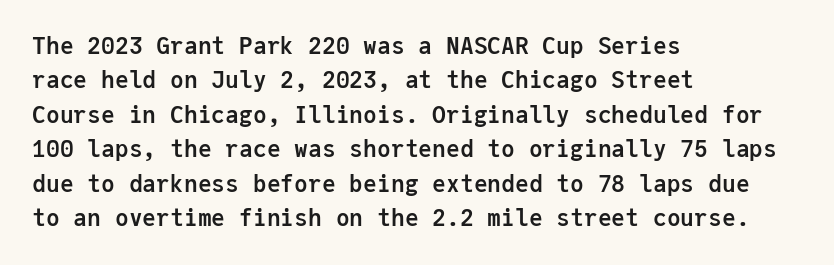
Q: Is the text bold? A: Yes.
Q: Is the text italic (slanted)? A: No, it is upright.
Q: Is the text underlined? A: No.
Q: How is the paragraph aligned? A: Left-aligned.
Q: Is the spacing between letters normal or unusually wide? A: Normal.
Q: Is the spacing between lines tight, normal or loose? A: Normal.
